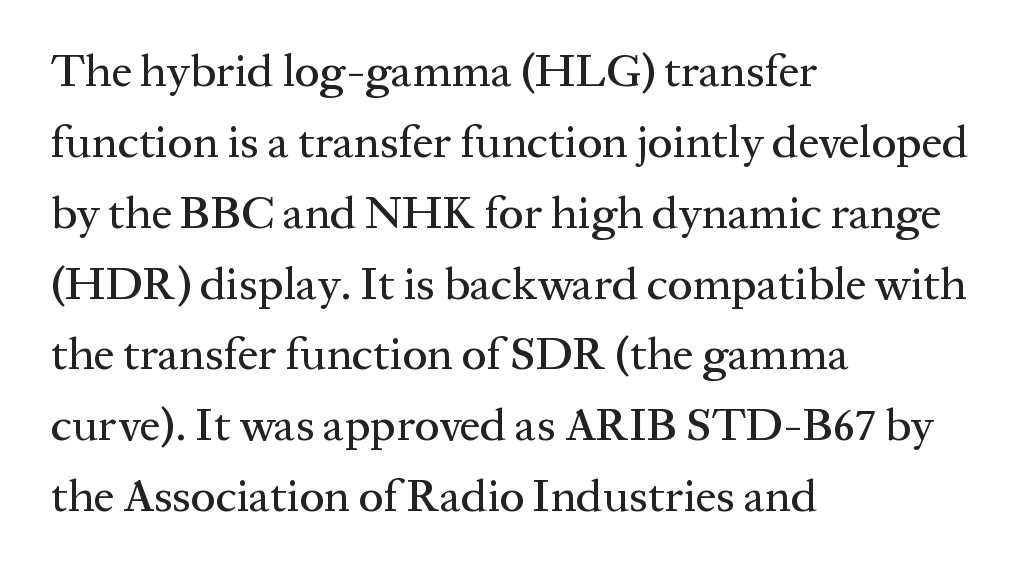
{"serif": "yes", "italic": "no", "width": "normal", "stroke_contrast": "medium", "x_height": "medium", "monospaced": "no", "underline": "no", "align": "left", "line_spacing": "normal", "line_spacing_ratio": 1.54, "letter_spacing": "normal", "letter_spacing_em": 0.0, "glyph_px": 46}
